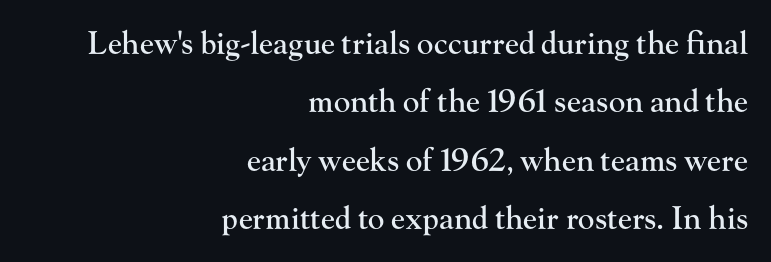
Q: Is the text italic (slanted)? A: No, it is upright.
Q: Is the typeface a serif or a sans-serif typeface? A: Serif.
Q: Is the text underlined? A: No.
Q: How is the paragraph aligned? A: Right-aligned.
Q: Is the spacing between letters normal or unusually wide? A: Normal.
Q: Width (condensed, normal, or wide)? A: Normal.
Q: Stroke contrast? A: High.
Q: x-height? A: Small.
Q: Monospaced? A: No.
